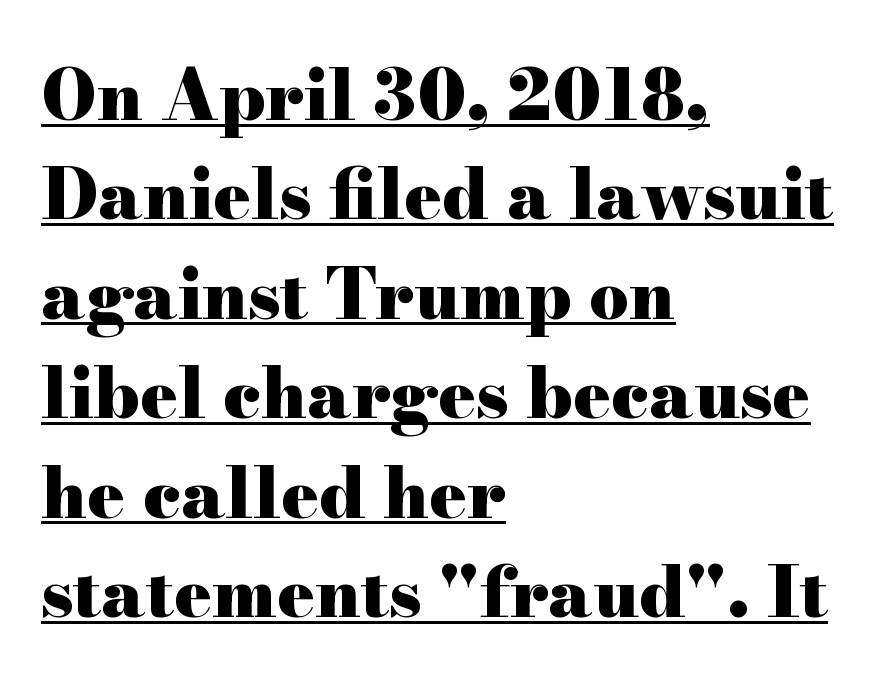
This sample carries an underscore along the baseline area. Which margin do the lines hug? The left one — the right edge is uneven. The face used here is proportionally spaced, like ordinary book or web type. A typesetter would call this leading conventional body-copy spacing. The type sits square on the baseline with zero lean.
